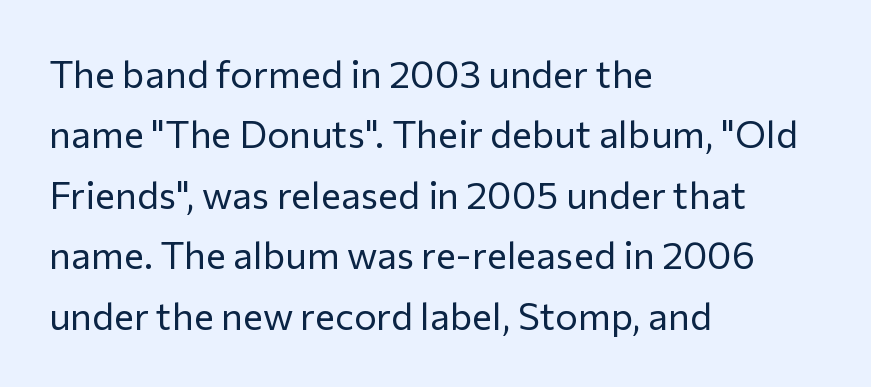
The image shows 38 px regular-weight sans-serif type, upright; set left-aligned, normal line spacing (1.59x), normal letter spacing, not underlined; low stroke contrast and a medium x-height.
